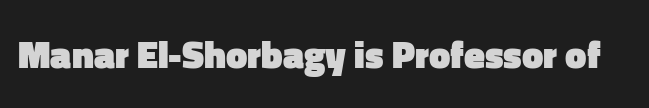
Q: Is the text bold? A: Yes.
Q: Is the text italic (slanted)? A: No, it is upright.
Q: Is the typeface a serif or a sans-serif typeface? A: Sans-serif.
Q: Is the text underlined? A: No.
Q: Is the spacing between letters normal or unusually wide? A: Normal.
Q: Width (condensed, normal, or wide)? A: Normal.
Q: Stroke contrast? A: Low.
Q: x-height? A: Medium.
Q: Monospaced? A: No.
